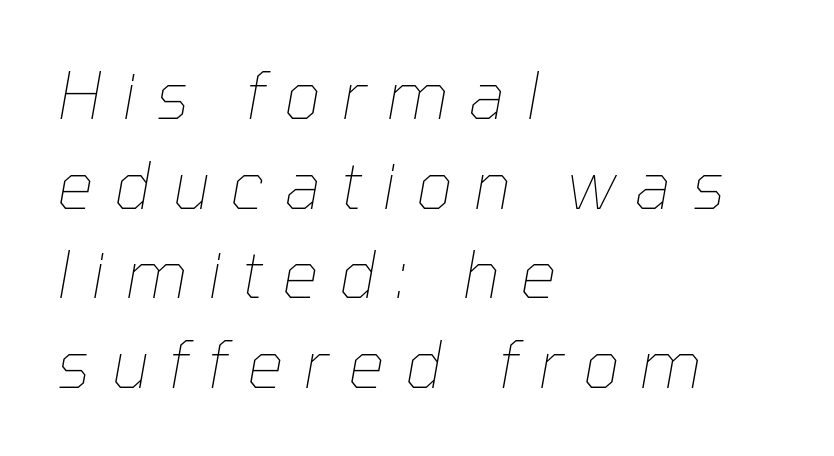
{"italic": "yes", "lean": "right", "slant_degrees": 10, "bold": "no", "weight": "thin", "width": "normal", "stroke_contrast": "low", "x_height": "medium", "monospaced": "no", "underline": "no", "align": "left", "line_spacing": "normal", "line_spacing_ratio": 1.38, "letter_spacing": "wide", "letter_spacing_em": 0.31, "glyph_px": 65}
